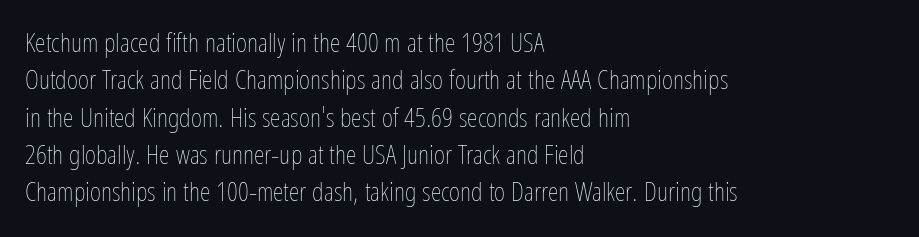
The image shows 27 px text type, upright; set left-aligned, normal line spacing (1.38x), normal letter spacing, not underlined.
